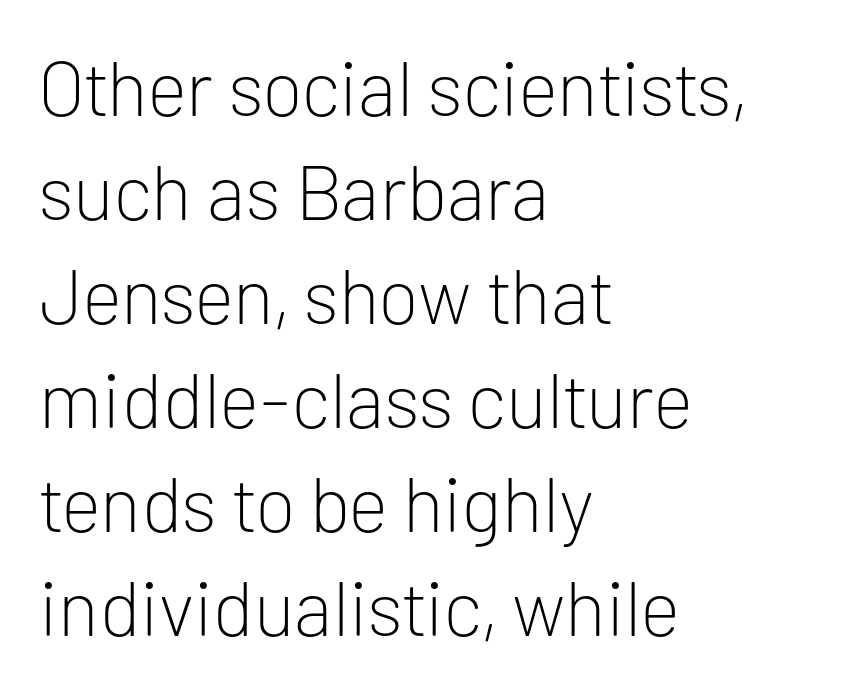
The image shows 77 px light sans-serif type, upright; set left-aligned, normal line spacing (1.35x), normal letter spacing, not underlined; low stroke contrast and a medium x-height.
